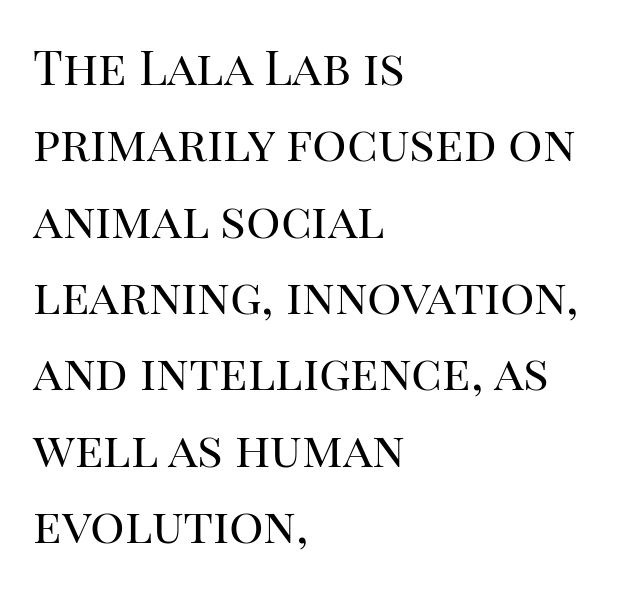
{"serif": "yes", "italic": "no", "bold": "no", "weight": "regular", "width": "normal", "stroke_contrast": "high", "x_height": "large", "monospaced": "no", "underline": "no", "align": "left", "line_spacing": "normal", "line_spacing_ratio": 1.59, "letter_spacing": "normal", "letter_spacing_em": 0.0, "glyph_px": 48}
